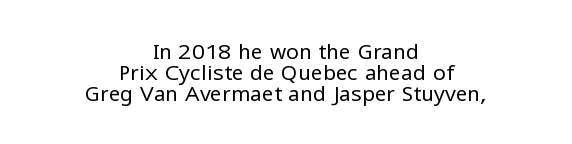
Q: Is the text bold? A: No.
Q: Is the text italic (slanted)? A: No, it is upright.
Q: Is the text underlined? A: No.
Q: How is the paragraph aligned? A: Centered.
Q: Is the spacing between letters normal or unusually wide? A: Normal.
Q: Is the spacing between lines tight, normal or loose? A: Tight.
